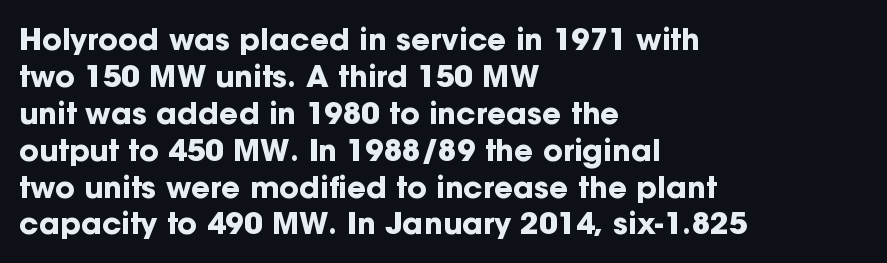
Nothing unusual about the tracking: characters are spaced as the font intends. Nobody drew a line under any word here. Summary of weight: heavy, a full bold. Upright lettering throughout. Serif or sans? Sans — the stroke terminals are bare. Typeset ragged right — the left edge is the straight one.
